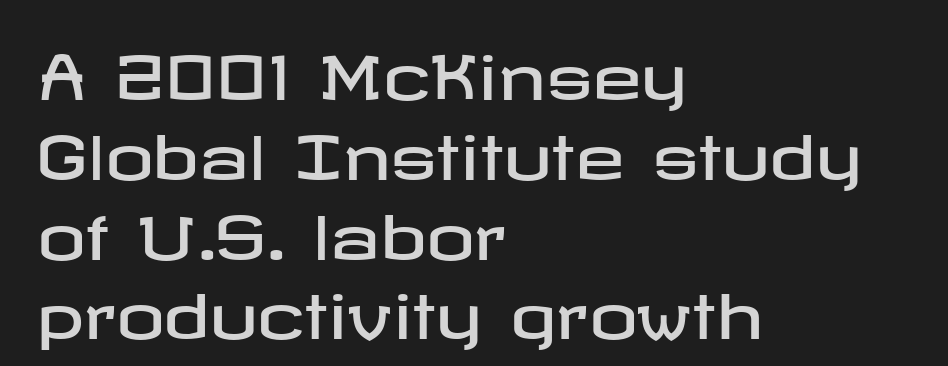
The image shows 60 px wide sans-serif type, upright; set left-aligned, normal line spacing (1.33x), normal letter spacing, not underlined; low stroke contrast and a medium x-height.
